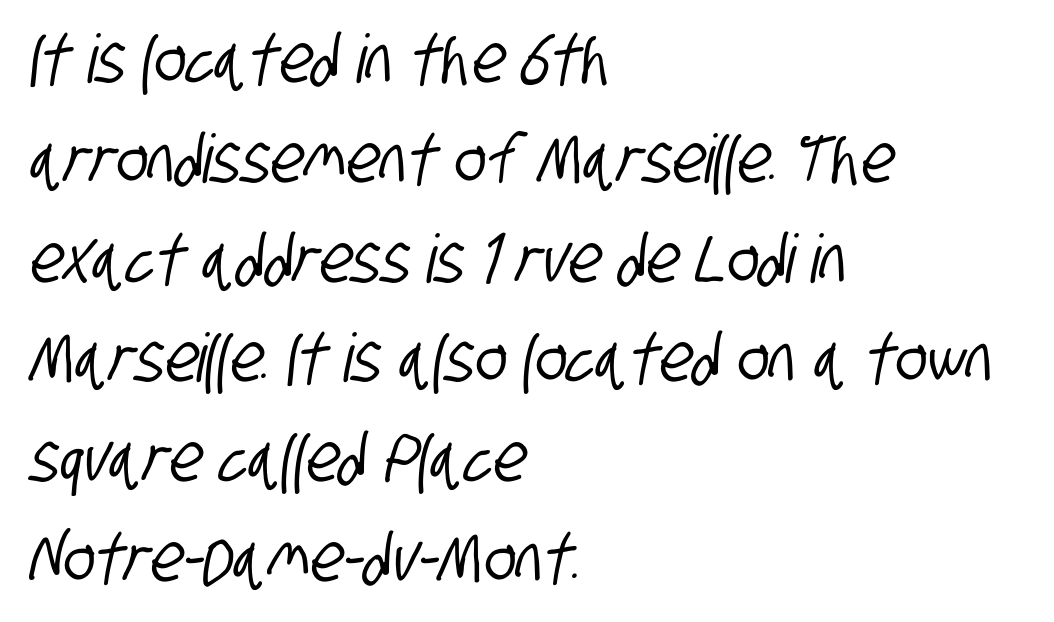
Q: Is the typeface a serif or a sans-serif typeface? A: Sans-serif.
Q: Is the text underlined? A: No.
Q: How is the paragraph aligned? A: Left-aligned.
Q: Is the spacing between letters normal or unusually wide? A: Normal.
Q: Is the spacing between lines tight, normal or loose? A: Normal.
Q: Width (condensed, normal, or wide)? A: Condensed.
Q: Stroke contrast? A: Low.
Q: x-height? A: Large.
Q: Monospaced? A: No.
